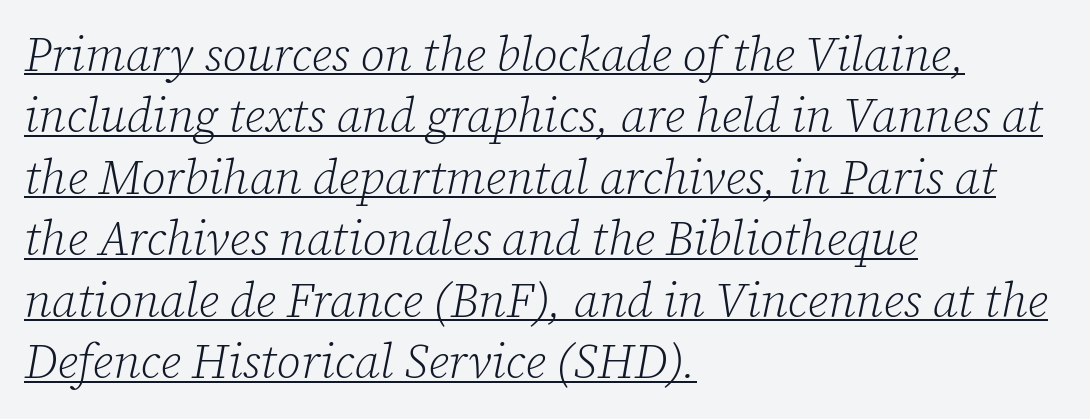
{"serif": "yes", "italic": "yes", "lean": "right", "slant_degrees": 12, "bold": "no", "weight": "light", "width": "normal", "stroke_contrast": "low", "x_height": "medium", "monospaced": "no", "underline": "yes", "align": "left", "line_spacing": "normal", "line_spacing_ratio": 1.28, "letter_spacing": "normal", "letter_spacing_em": 0.0, "glyph_px": 48}
